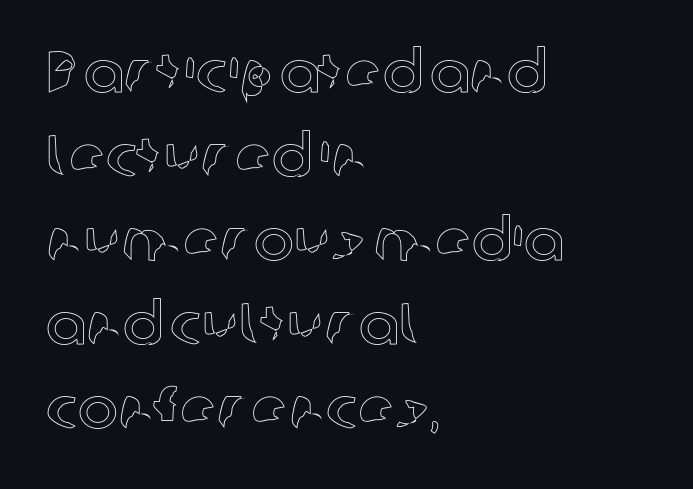
{"italic": "no", "width": "normal", "x_height": "medium", "monospaced": "no", "underline": "no", "align": "left", "line_spacing": "normal", "line_spacing_ratio": 1.4, "letter_spacing": "normal", "letter_spacing_em": 0.0, "glyph_px": 60}
